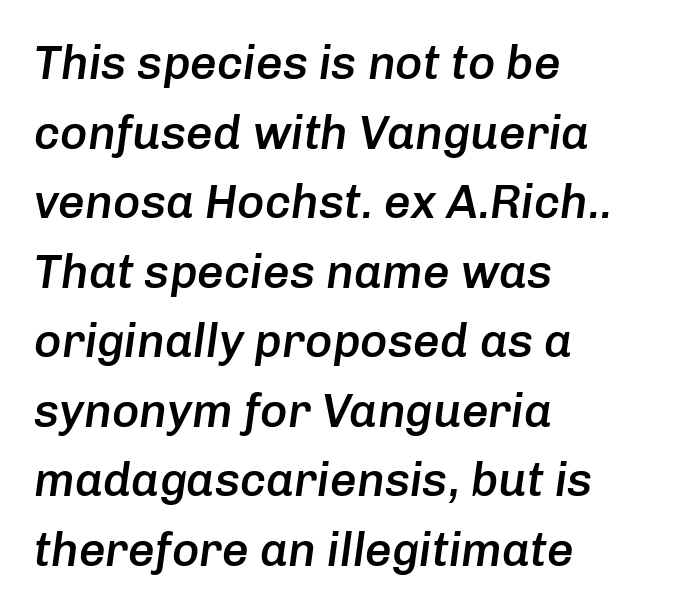
{"italic": "yes", "lean": "right", "slant_degrees": 8, "bold": "semi", "weight": "semibold", "width": "normal", "stroke_contrast": "low", "x_height": "medium", "monospaced": "no", "underline": "no", "align": "left", "line_spacing": "normal", "line_spacing_ratio": 1.48, "letter_spacing": "normal", "letter_spacing_em": 0.0, "glyph_px": 47}
